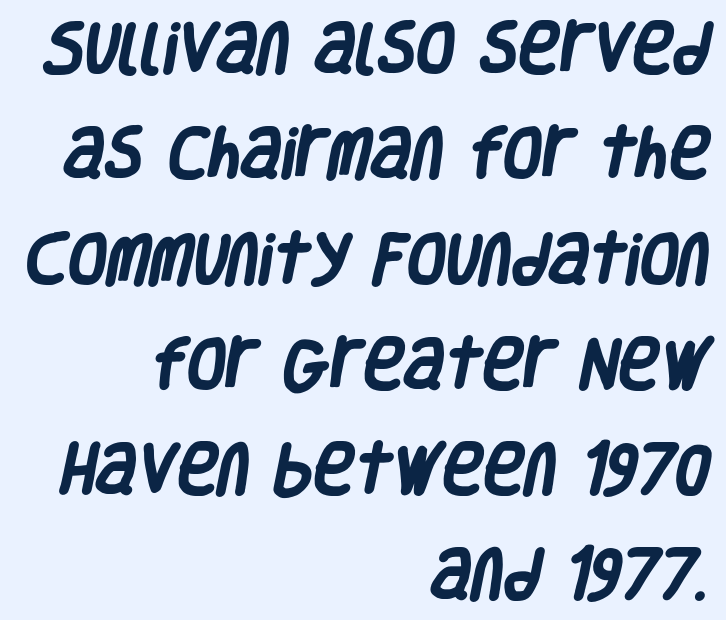
Q: Is the text bold? A: Yes.
Q: Is the typeface a serif or a sans-serif typeface? A: Sans-serif.
Q: Is the text underlined? A: No.
Q: How is the paragraph aligned? A: Right-aligned.
Q: Is the spacing between letters normal or unusually wide? A: Normal.
Q: Width (condensed, normal, or wide)? A: Condensed.
Q: Stroke contrast? A: Low.
Q: x-height? A: Large.
Q: Monospaced? A: No.
